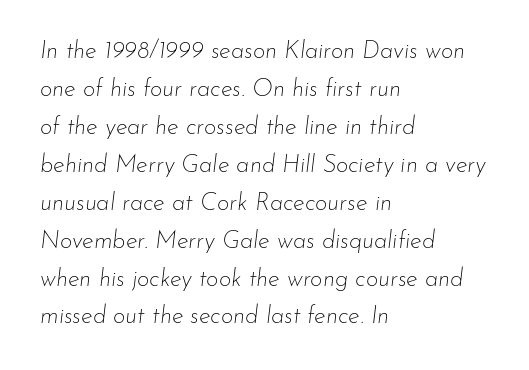
The face looks like a standard text weight, possibly lighter. Letters rest on an invisible, unmarked baseline. A student would call this left alignment; a typographer would say flush left, rag right. A typesetter would mark this as italic. Compared with typical body copy, the letter spacing here is the same.
